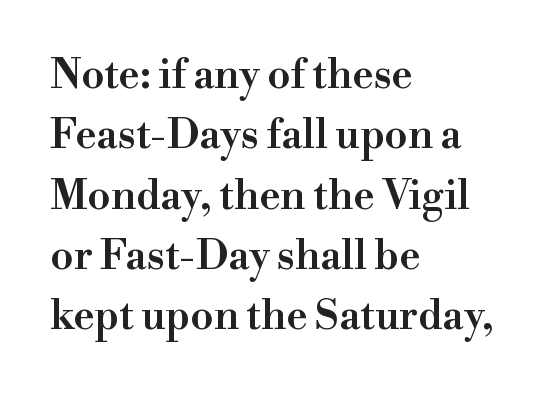
Q: Is the text bold? A: Semi-bold.
Q: Is the text italic (slanted)? A: No, it is upright.
Q: Is the typeface a serif or a sans-serif typeface? A: Serif.
Q: Is the text underlined? A: No.
Q: How is the paragraph aligned? A: Left-aligned.
Q: Is the spacing between letters normal or unusually wide? A: Normal.
Q: Is the spacing between lines tight, normal or loose? A: Normal.
Q: Width (condensed, normal, or wide)? A: Normal.
Q: Stroke contrast? A: High.
Q: x-height? A: Small.
Q: Monospaced? A: No.
